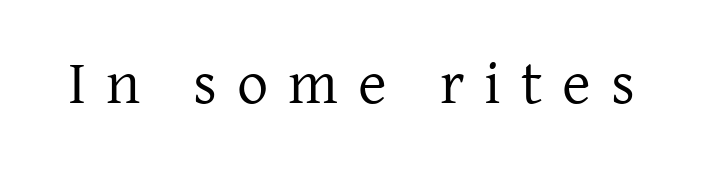
{"serif": "yes", "italic": "no", "bold": "no", "weight": "regular", "width": "normal", "stroke_contrast": "low", "x_height": "medium", "monospaced": "no", "underline": "no", "letter_spacing": "wide", "letter_spacing_em": 0.32, "glyph_px": 62}
